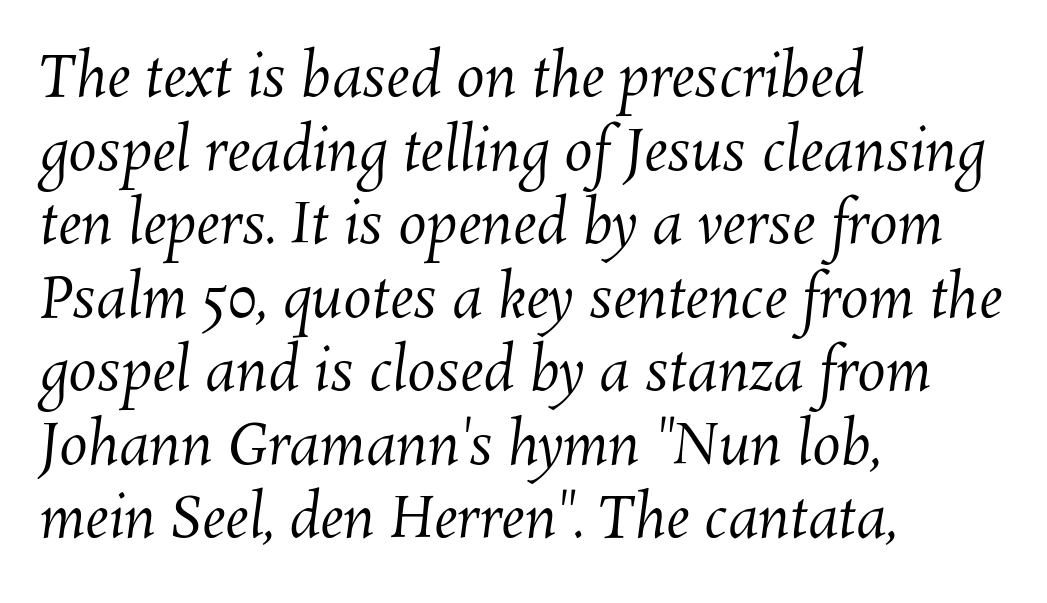
The image shows 57 px regular-weight type; set left-aligned, normal line spacing (1.29x), normal letter spacing, not underlined; medium stroke contrast and a medium x-height.
